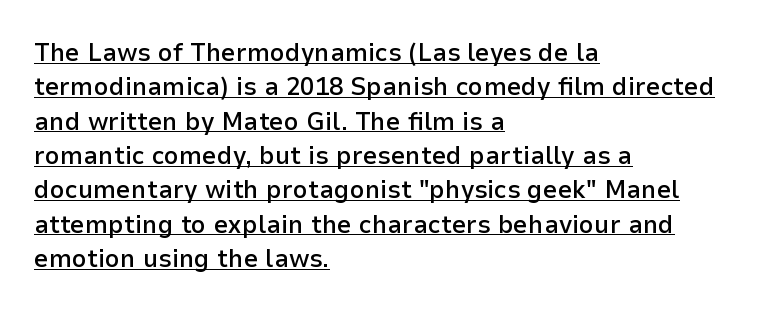
{"italic": "no", "bold": "semi", "underline": "yes", "align": "left", "line_spacing": "normal", "line_spacing_ratio": 1.32, "letter_spacing": "normal", "letter_spacing_em": 0.0, "glyph_px": 26}
